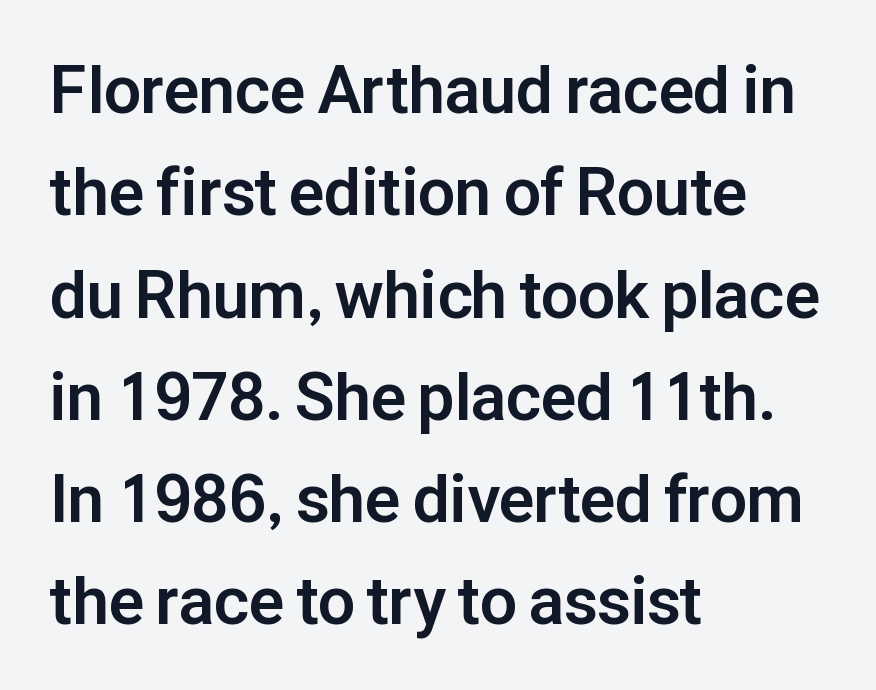
Q: Is the text bold? A: Yes.
Q: Is the text italic (slanted)? A: No, it is upright.
Q: Is the typeface a serif or a sans-serif typeface? A: Sans-serif.
Q: Is the text underlined? A: No.
Q: How is the paragraph aligned? A: Left-aligned.
Q: Is the spacing between letters normal or unusually wide? A: Normal.
Q: Is the spacing between lines tight, normal or loose? A: Normal.
Q: Width (condensed, normal, or wide)? A: Normal.
Q: Stroke contrast? A: Low.
Q: x-height? A: Medium.
Q: Monospaced? A: No.
